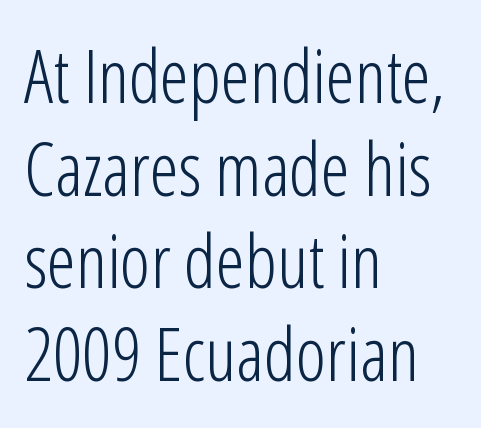
{"serif": "no", "italic": "no", "bold": "no", "weight": "light", "width": "condensed", "stroke_contrast": "low", "x_height": "medium", "monospaced": "no", "underline": "no", "align": "left", "line_spacing": "normal", "line_spacing_ratio": 1.27, "letter_spacing": "normal", "letter_spacing_em": 0.0, "glyph_px": 73}
